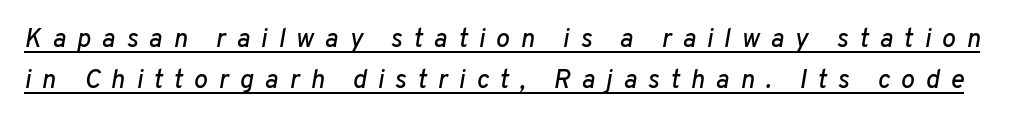
Designer's note — italics engaged. Each line of the rendering has a horizontal stroke beneath the glyphs. Reading down the column, the eye jumps a familiar distance to each next line. The passage shown has open, widely tracked lettering throughout.
